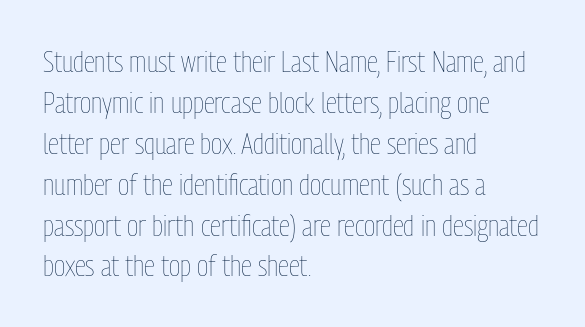
Vertically, the passage feels balanced, rows spaced as you'd expect. These lines are rendered in a variable-pitch font. The typography opts for an upright posture over an oblique one. Unmarked baselines from the first word to the last. Every row of glyphs begins at an identical x-position on the left. Here the glyphs are tracked normally, forming tight word shapes.
